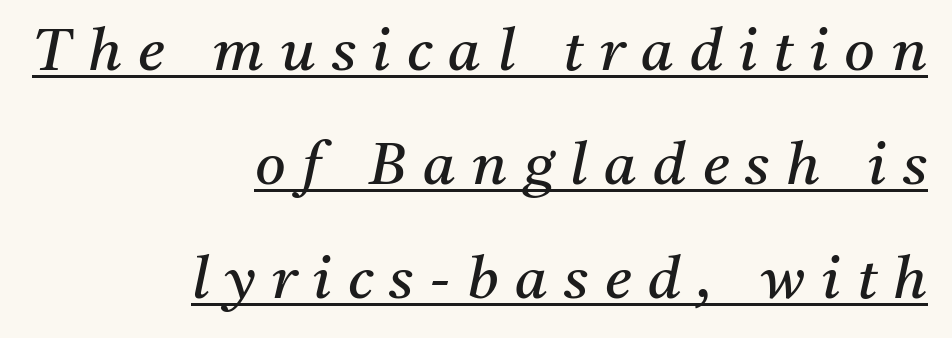
{"serif": "yes", "italic": "yes", "lean": "right", "slant_degrees": 11, "bold": "no", "weight": "regular", "width": "normal", "stroke_contrast": "medium", "x_height": "medium", "monospaced": "no", "underline": "yes", "align": "right", "line_spacing": "loose", "line_spacing_ratio": 1.93, "letter_spacing": "wide", "letter_spacing_em": 0.28, "glyph_px": 59}
